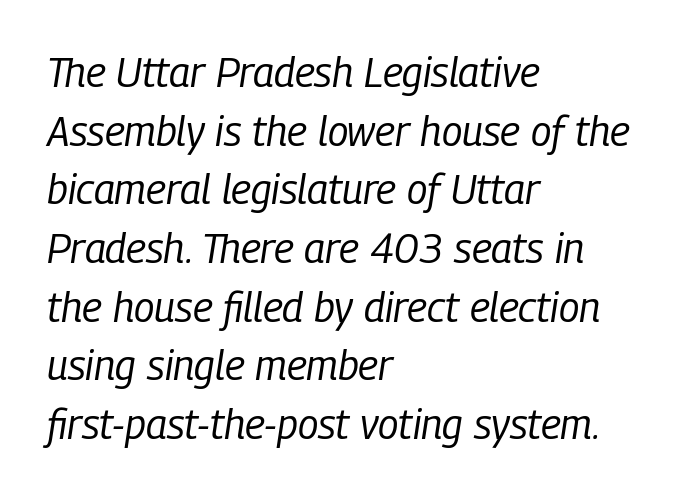
{"italic": "yes", "lean": "right", "slant_degrees": 9, "bold": "no", "weight": "regular", "width": "condensed", "stroke_contrast": "low", "x_height": "medium", "monospaced": "no", "underline": "no", "align": "left", "line_spacing": "normal", "line_spacing_ratio": 1.43, "letter_spacing": "normal", "letter_spacing_em": 0.0, "glyph_px": 41}
